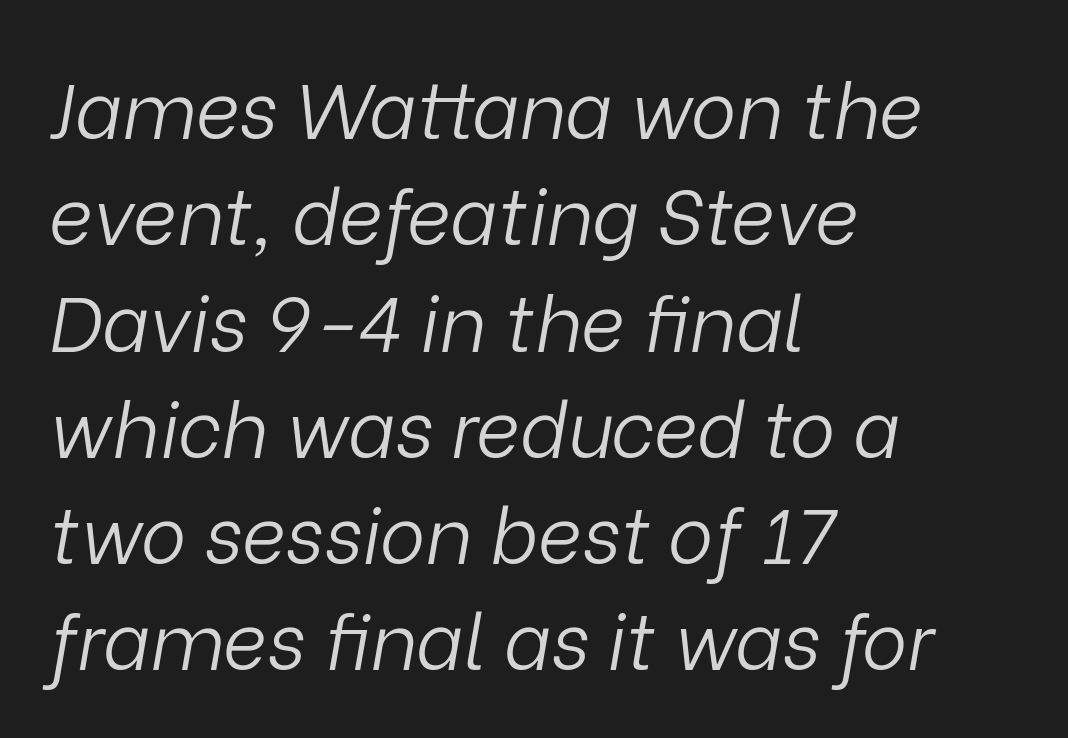
Q: Is the text bold? A: No.
Q: Is the text italic (slanted)? A: Yes, it leans right by about 9 degrees.
Q: Is the text underlined? A: No.
Q: How is the paragraph aligned? A: Left-aligned.
Q: Is the spacing between letters normal or unusually wide? A: Normal.
Q: Is the spacing between lines tight, normal or loose? A: Normal.
Q: Width (condensed, normal, or wide)? A: Normal.
Q: Stroke contrast? A: Low.
Q: x-height? A: Medium.
Q: Monospaced? A: No.
